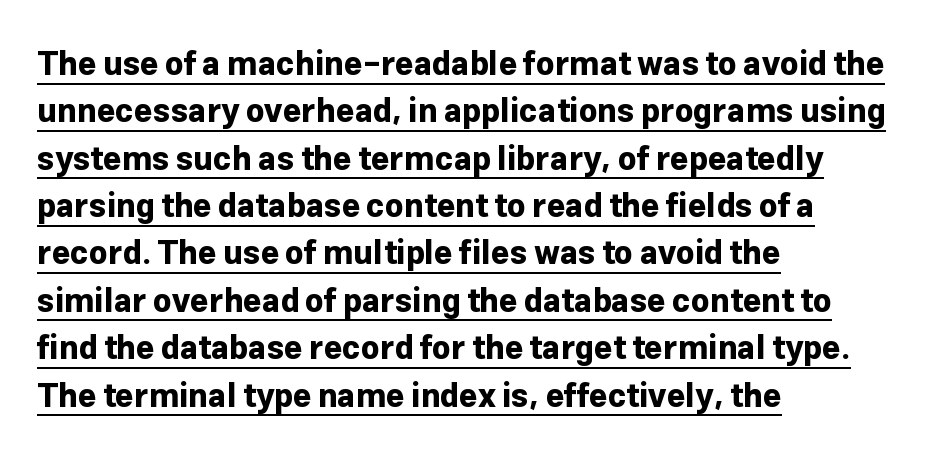
The image shows 32 px bold sans-serif type, upright; set left-aligned, normal line spacing (1.48x), normal letter spacing, underlined; low stroke contrast and a medium x-height.
